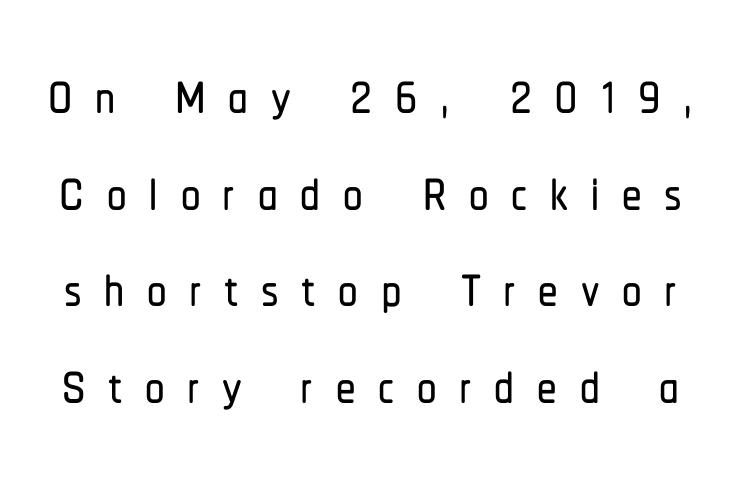
{"serif": "no", "italic": "no", "width": "condensed", "stroke_contrast": "low", "x_height": "medium", "monospaced": "no", "underline": "no", "line_spacing_ratio": 1.24, "letter_spacing": "wide", "letter_spacing_em": 0.29, "glyph_px": 78}
